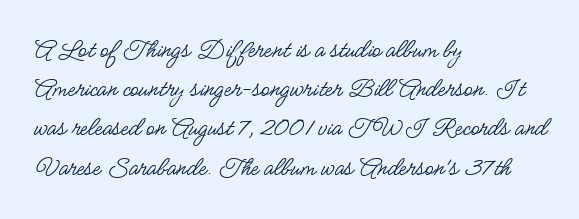
{"serif": "no", "bold": "no", "weight": "regular", "width": "condensed", "stroke_contrast": "low", "x_height": "small", "monospaced": "no", "underline": "no", "align": "left", "line_spacing": "normal", "line_spacing_ratio": 1.4, "letter_spacing": "normal", "letter_spacing_em": 0.0, "glyph_px": 28}
